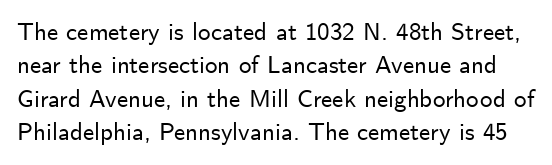
The image shows 25 px text type, upright; set normal line spacing (1.34x), normal letter spacing, not underlined.
